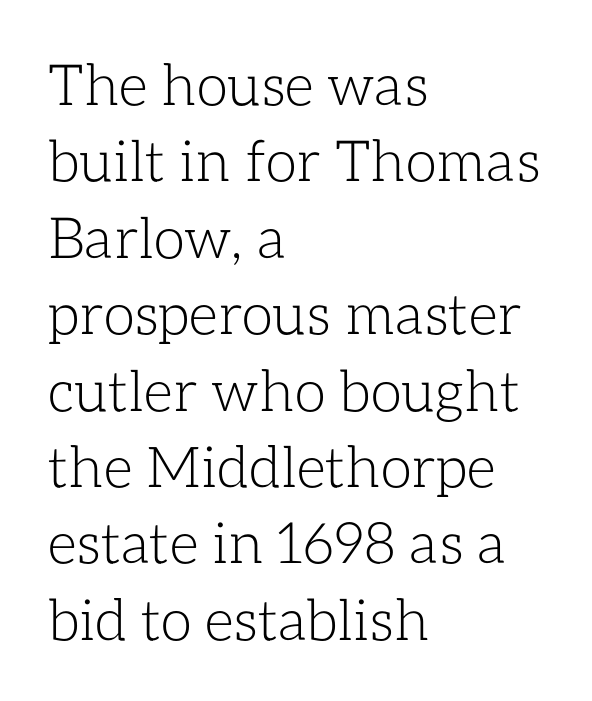
{"italic": "no", "bold": "no", "weight": "light", "width": "normal", "stroke_contrast": "low", "x_height": "medium", "monospaced": "no", "underline": "no", "align": "left", "line_spacing": "normal", "line_spacing_ratio": 1.34, "letter_spacing": "normal", "letter_spacing_em": 0.0, "glyph_px": 57}
